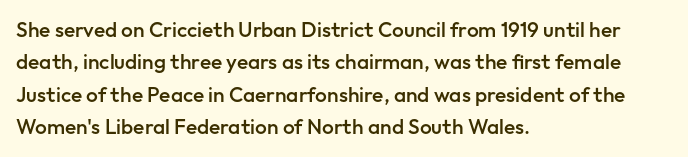
{"italic": "no", "bold": "semi", "underline": "no", "align": "left", "line_spacing": "normal", "line_spacing_ratio": 1.54, "letter_spacing": "normal", "letter_spacing_em": 0.0, "glyph_px": 21}
